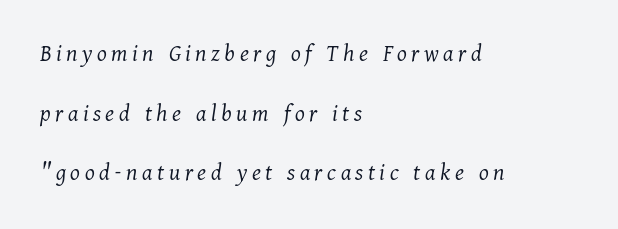
Q: Is the text bold? A: No.
Q: Is the text italic (slanted)? A: Yes, it leans right by about 11 degrees.
Q: Is the text underlined? A: No.
Q: How is the paragraph aligned? A: Left-aligned.
Q: Is the spacing between lines tight, normal or loose? A: Loose.
